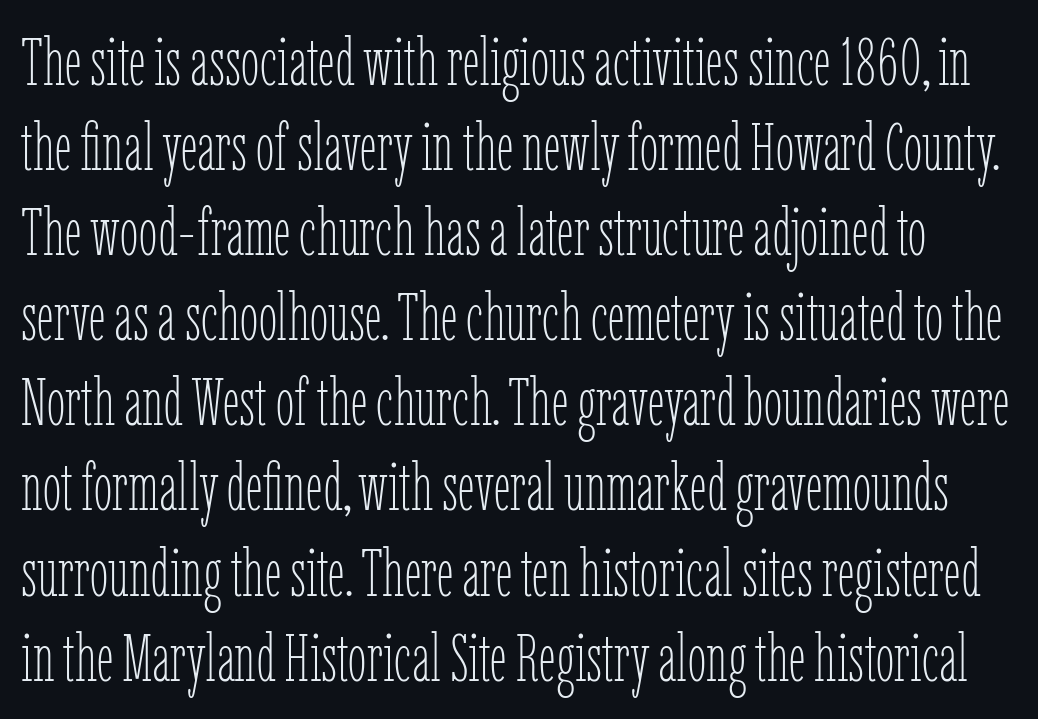
Q: Is the text bold? A: No.
Q: Is the text italic (slanted)? A: No, it is upright.
Q: Is the text underlined? A: No.
Q: Is the spacing between letters normal or unusually wide? A: Normal.
Q: Is the spacing between lines tight, normal or loose? A: Normal.
Q: Width (condensed, normal, or wide)? A: Condensed.
Q: Stroke contrast? A: Low.
Q: x-height? A: Medium.
Q: Monospaced? A: No.
